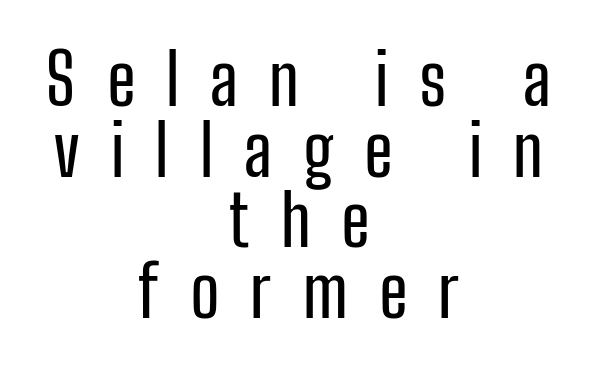
A centered setting, common on invitations and titles, is used for this passage. In terms of letterspacing, this is a distinctly airy, spread setting. The face used here is proportionally spaced, like ordinary book or web type. A sans-serif font was chosen for this passage. The axis of the letterforms is exactly vertical.
